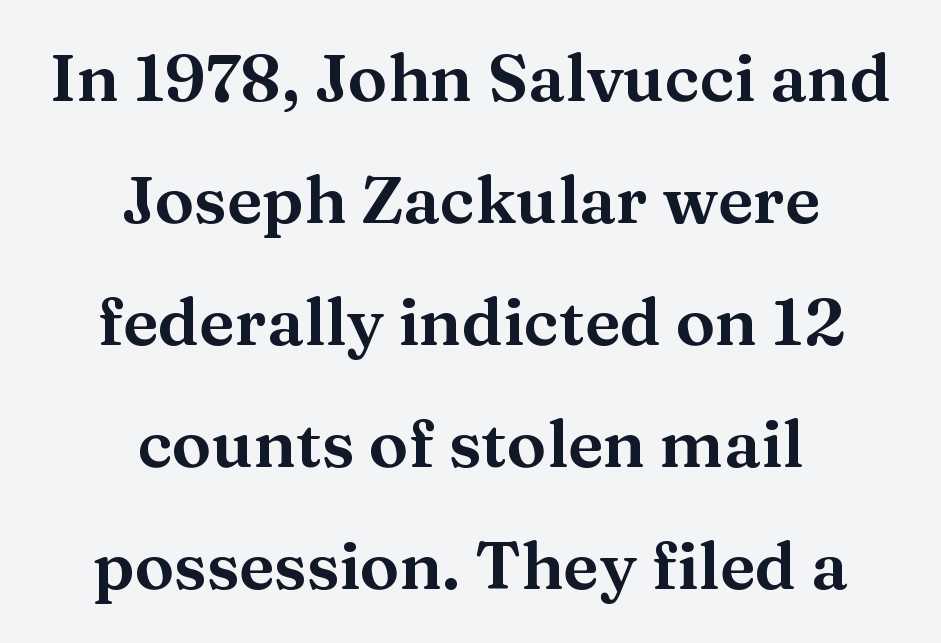
The image shows 66 px wide serif type, upright; set centered, line spacing 1.85x, normal letter spacing, not underlined; medium stroke contrast and a medium x-height.
